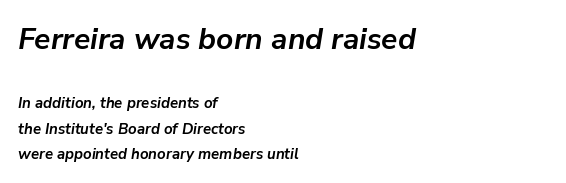
{"italic": "yes", "lean": "right", "slant_degrees": 9, "bold": "yes", "weight": "semibold", "width": "normal", "stroke_contrast": "low", "x_height": "medium", "monospaced": "no", "underline": "no", "align": "left", "line_spacing": "normal", "line_spacing_ratio": 1.68, "letter_spacing": "normal", "letter_spacing_em": 0.0, "larger_block": "first", "size_ratio": 2.0, "glyph_px": 30}
